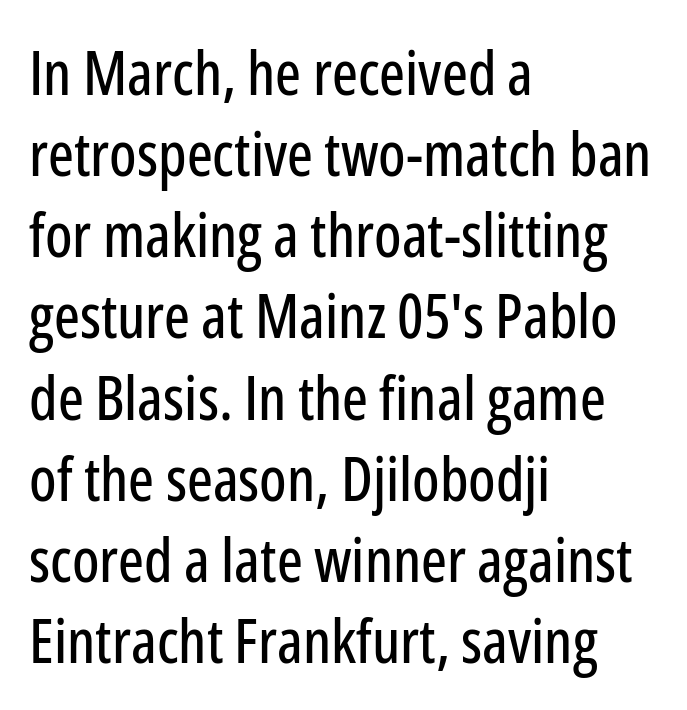
Q: Is the text italic (slanted)? A: No, it is upright.
Q: Is the typeface a serif or a sans-serif typeface? A: Sans-serif.
Q: Is the text underlined? A: No.
Q: How is the paragraph aligned? A: Left-aligned.
Q: Is the spacing between letters normal or unusually wide? A: Normal.
Q: Is the spacing between lines tight, normal or loose? A: Normal.
Q: Width (condensed, normal, or wide)? A: Condensed.
Q: Stroke contrast? A: Low.
Q: x-height? A: Medium.
Q: Monospaced? A: No.
